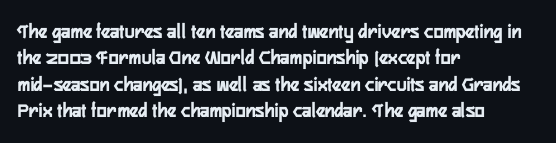
Q: Is the text italic (slanted)? A: No, it is upright.
Q: Is the text underlined? A: No.
Q: How is the paragraph aligned? A: Left-aligned.
Q: Is the spacing between letters normal or unusually wide? A: Normal.
Q: Is the spacing between lines tight, normal or loose? A: Normal.
